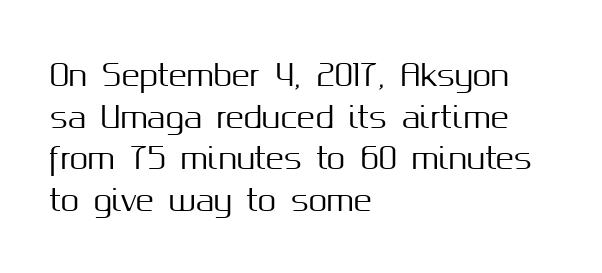
The image shows 30 px sans-serif type, upright; set left-aligned, normal line spacing (1.39x), normal letter spacing, not underlined; medium stroke contrast and a medium x-height.
